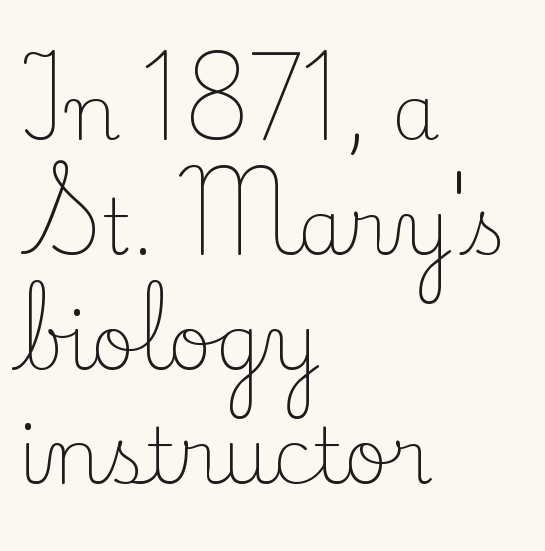
{"serif": "yes", "italic": "no", "bold": "no", "weight": "light", "width": "normal", "stroke_contrast": "low", "x_height": "small", "monospaced": "no", "underline": "no", "align": "left", "line_spacing": "normal", "line_spacing_ratio": 1.51, "letter_spacing": "normal", "letter_spacing_em": 0.0, "glyph_px": 76}
